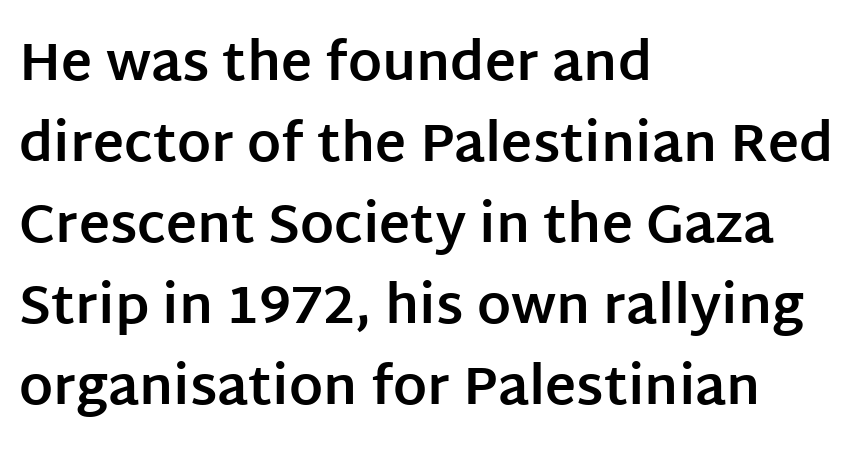
Q: Is the text bold? A: Yes.
Q: Is the text italic (slanted)? A: No, it is upright.
Q: Is the typeface a serif or a sans-serif typeface? A: Sans-serif.
Q: Is the text underlined? A: No.
Q: How is the paragraph aligned? A: Left-aligned.
Q: Is the spacing between letters normal or unusually wide? A: Normal.
Q: Is the spacing between lines tight, normal or loose? A: Normal.
Q: Width (condensed, normal, or wide)? A: Normal.
Q: Stroke contrast? A: Low.
Q: x-height? A: Large.
Q: Monospaced? A: No.
